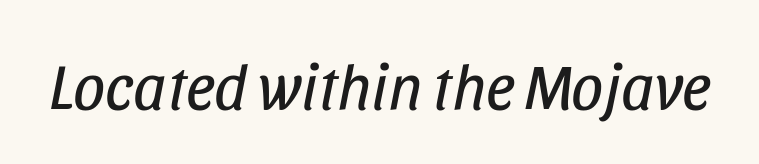
Q: Is the text bold? A: No.
Q: Is the text italic (slanted)? A: Yes, it leans right by about 11 degrees.
Q: Is the text underlined? A: No.
Q: Is the spacing between letters normal or unusually wide? A: Normal.
Q: Width (condensed, normal, or wide)? A: Condensed.
Q: Stroke contrast? A: Low.
Q: x-height? A: Large.
Q: Monospaced? A: No.
